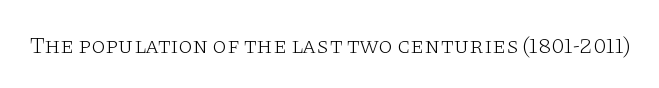
{"italic": "no", "bold": "no", "underline": "no", "letter_spacing": "normal", "letter_spacing_em": 0.0, "glyph_px": 23}
